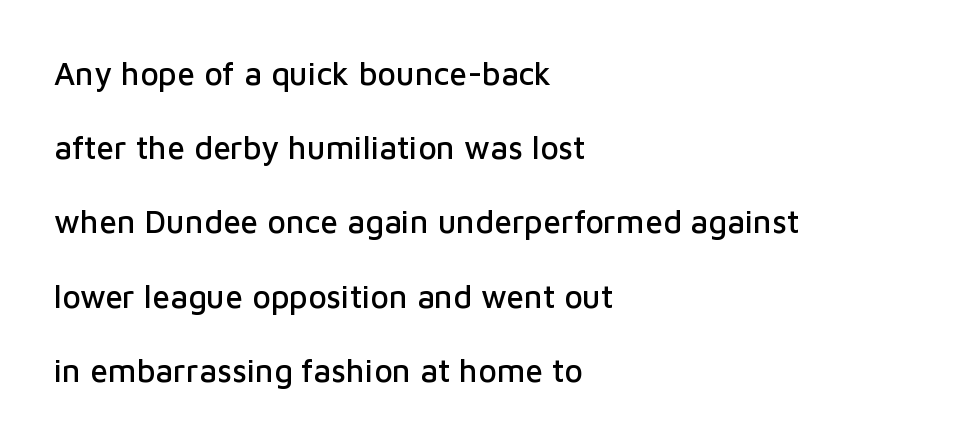
{"serif": "no", "italic": "no", "width": "normal", "stroke_contrast": "low", "x_height": "medium", "monospaced": "no", "underline": "no", "align": "left", "line_spacing": "loose", "line_spacing_ratio": 2.32, "letter_spacing": "normal", "letter_spacing_em": 0.0, "glyph_px": 32}
